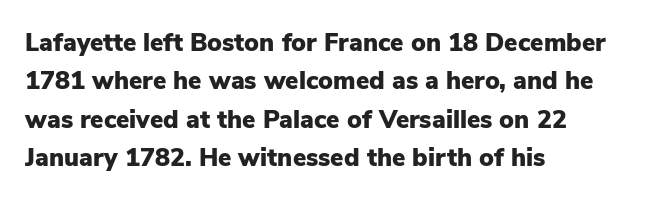
Here the glyphs are tracked normally, forming tight word shapes. Does the weight exceed regular? Yes, all the way to bold. The text block is weighted toward the left margin, trailing off unevenly rightward. Style check: upright. Notice how descenders clear the ascenders below comfortably — that's standard leading. Glance below the letters and you will spot only blank space.
